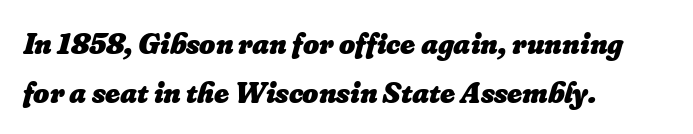
The image shows 31 px heavy type, italic (leaning right); set left-aligned, normal line spacing (1.57x), normal letter spacing, not underlined; low stroke contrast and a small x-height.
